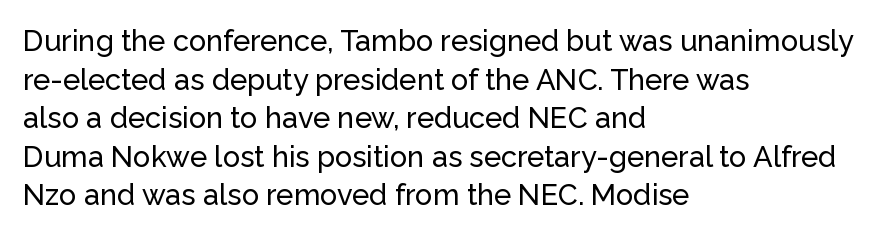
Q: Is the text italic (slanted)? A: No, it is upright.
Q: Is the typeface a serif or a sans-serif typeface? A: Sans-serif.
Q: Is the text underlined? A: No.
Q: How is the paragraph aligned? A: Left-aligned.
Q: Is the spacing between letters normal or unusually wide? A: Normal.
Q: Is the spacing between lines tight, normal or loose? A: Normal.
Q: Width (condensed, normal, or wide)? A: Normal.
Q: Stroke contrast? A: Low.
Q: x-height? A: Medium.
Q: Monospaced? A: No.
